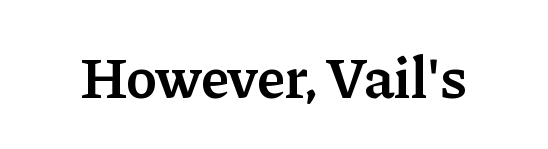
The designer went with a serif here, giving each stem small feet. On the weight axis this lands at semibold, roughly 600. The foot of each line stays bare and open. Characters remain perfectly vertical along every line. Looks like regular typesetting: each glyph gets only the width it needs.
